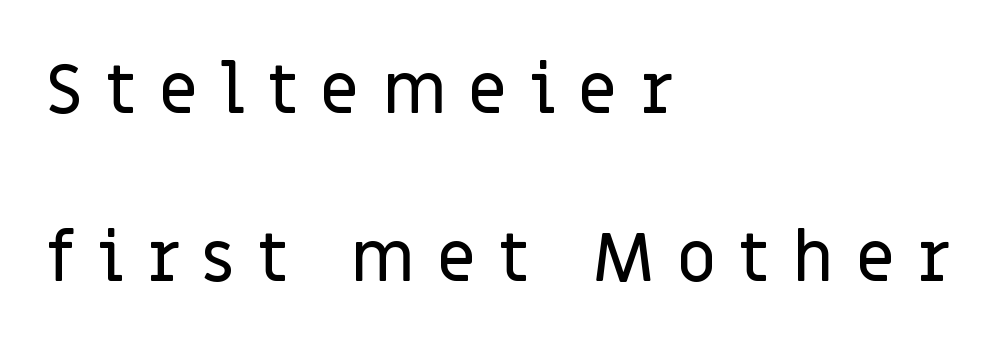
Q: Is the text italic (slanted)? A: No, it is upright.
Q: Is the typeface a serif or a sans-serif typeface? A: Sans-serif.
Q: Is the text underlined? A: No.
Q: How is the paragraph aligned? A: Left-aligned.
Q: Is the spacing between letters normal or unusually wide? A: Unusually wide.
Q: Is the spacing between lines tight, normal or loose? A: Loose.
Q: Width (condensed, normal, or wide)? A: Normal.
Q: Stroke contrast? A: Low.
Q: x-height? A: Large.
Q: Monospaced? A: No.
